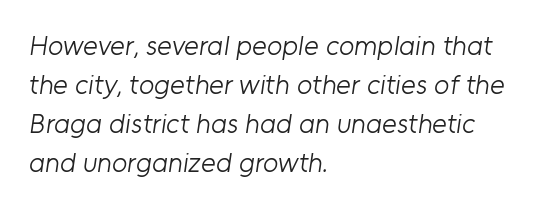
The image shows 28 px light sans-serif type; set left-aligned, normal line spacing (1.39x), normal letter spacing, not underlined; low stroke contrast and a medium x-height.
